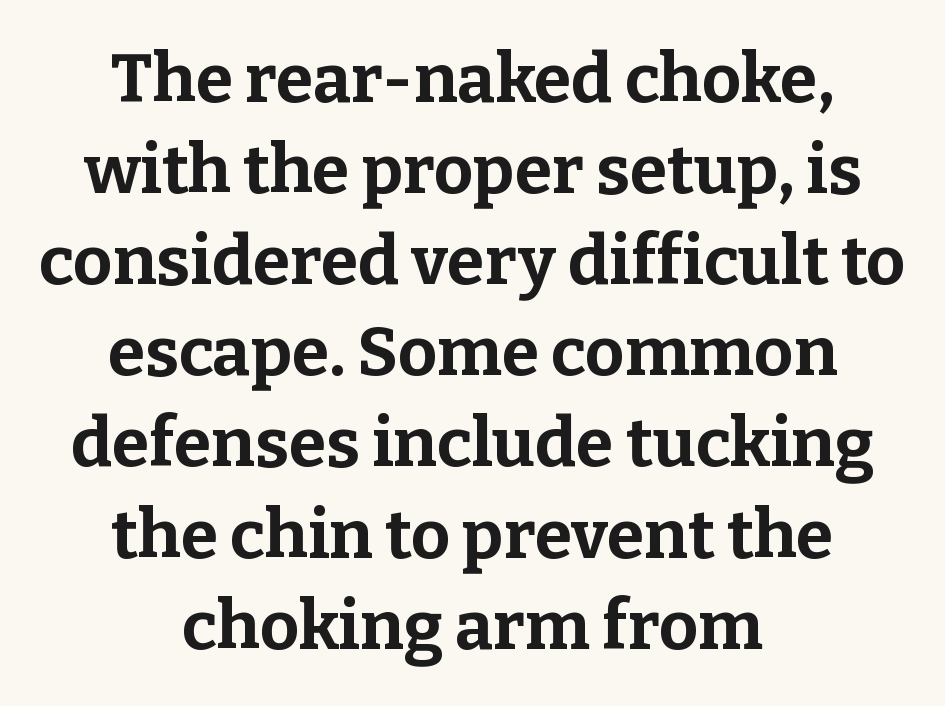
Q: Is the text bold? A: Yes.
Q: Is the text italic (slanted)? A: No, it is upright.
Q: Is the typeface a serif or a sans-serif typeface? A: Serif.
Q: Is the text underlined? A: No.
Q: How is the paragraph aligned? A: Centered.
Q: Is the spacing between letters normal or unusually wide? A: Normal.
Q: Is the spacing between lines tight, normal or loose? A: Normal.
Q: Width (condensed, normal, or wide)? A: Normal.
Q: Stroke contrast? A: Low.
Q: x-height? A: Medium.
Q: Monospaced? A: No.
